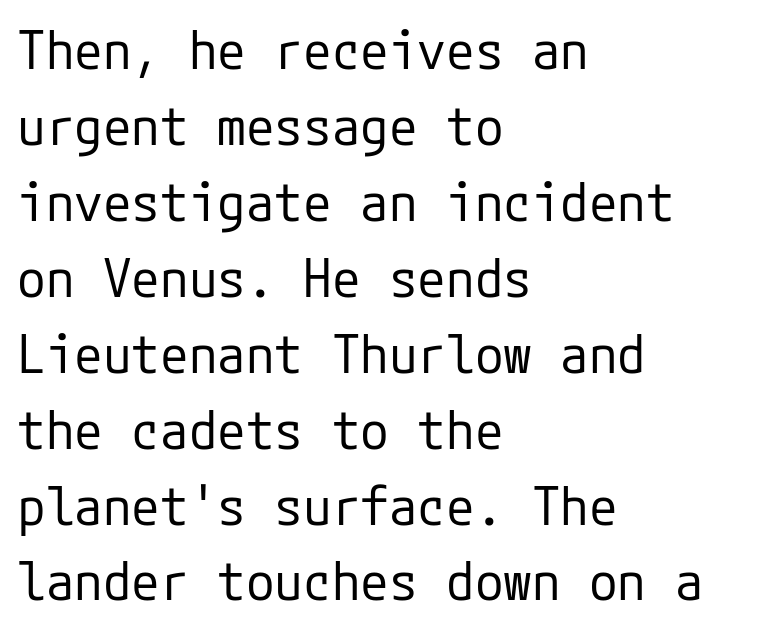
The image shows 52 px regular-weight sans-serif type, upright; set left-aligned, normal line spacing (1.46x), normal letter spacing, not underlined; low stroke contrast and a medium x-height.
